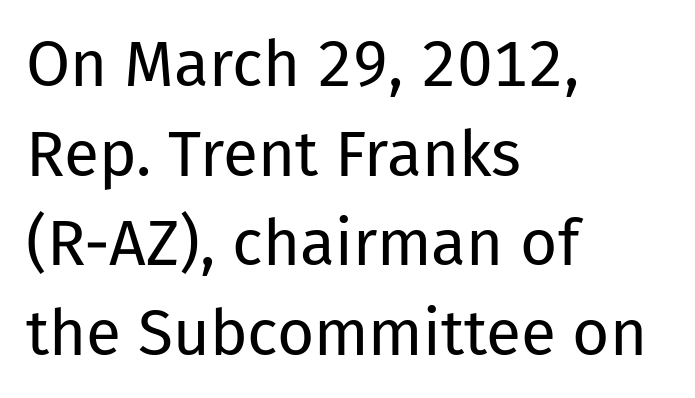
Notice how descenders clear the ascenders below comfortably — that's standard leading. Nothing heavy about these letters — not bold at all. A typesetter would call this zero additional tracking. Style check: upright. Character widths vary here, with narrow letters taking less room than wide ones.
